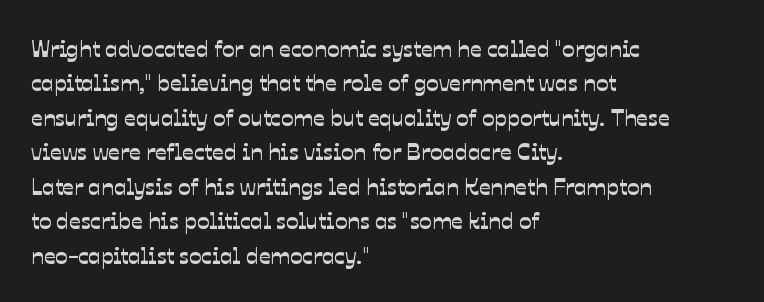
The image shows 23 px text type; set left-aligned, normal line spacing (1.5x), normal letter spacing, not underlined.
